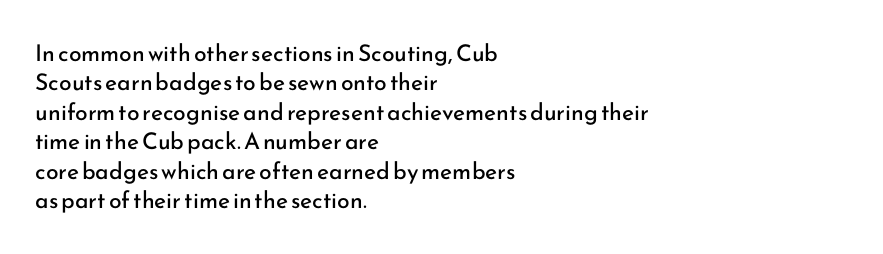
The image shows 23 px text type, upright; set left-aligned, normal line spacing (1.28x), normal letter spacing, not underlined.
